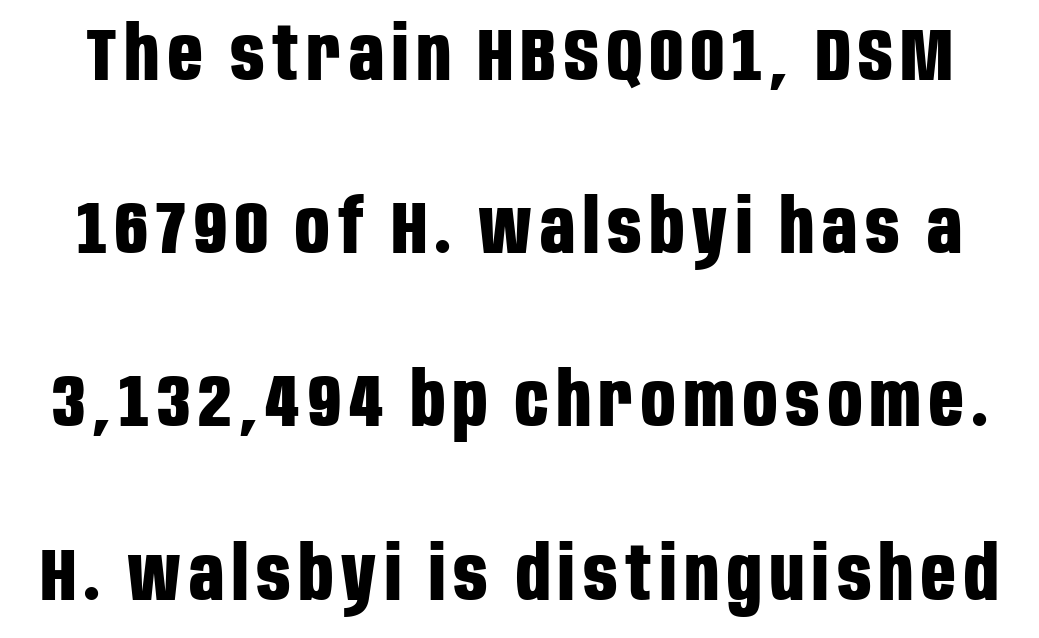
{"serif": "no", "italic": "no", "bold": "yes", "weight": "bold", "width": "condensed", "stroke_contrast": "low", "x_height": "large", "monospaced": "no", "underline": "no", "line_spacing": "loose", "line_spacing_ratio": 2.31, "glyph_px": 75}
